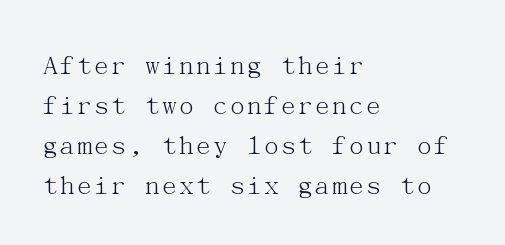
{"serif": "yes", "italic": "no", "bold": "no", "weight": "light", "width": "normal", "stroke_contrast": "medium", "x_height": "medium", "underline": "no", "align": "left", "line_spacing": "normal", "line_spacing_ratio": 1.38, "letter_spacing": "normal", "letter_spacing_em": 0.0, "glyph_px": 29}
